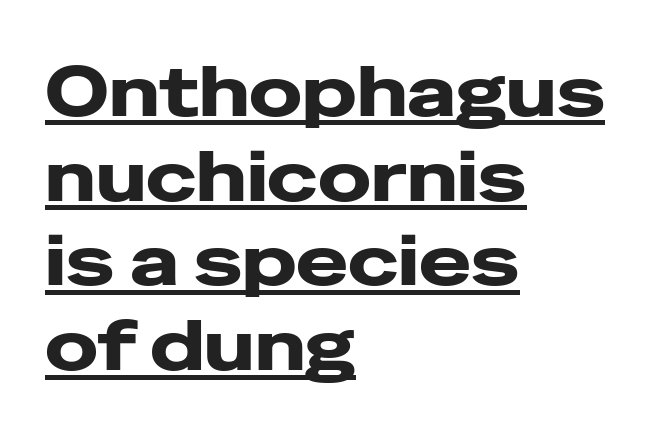
{"serif": "no", "italic": "no", "bold": "yes", "weight": "heavy", "width": "wide", "stroke_contrast": "low", "x_height": "medium", "monospaced": "no", "underline": "yes", "align": "left", "line_spacing_ratio": 1.21, "letter_spacing": "normal", "letter_spacing_em": 0.0, "glyph_px": 70}
